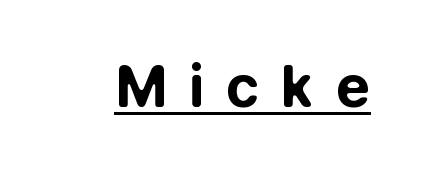
Q: Is the text bold? A: Yes.
Q: Is the text italic (slanted)? A: No, it is upright.
Q: Is the typeface a serif or a sans-serif typeface? A: Sans-serif.
Q: Is the text underlined? A: Yes.
Q: Is the spacing between letters normal or unusually wide? A: Unusually wide.
Q: Width (condensed, normal, or wide)? A: Normal.
Q: Stroke contrast? A: Low.
Q: x-height? A: Medium.
Q: Monospaced? A: No.
